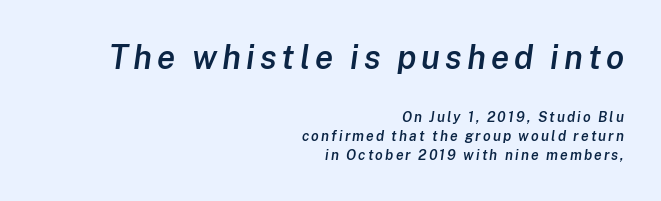
Q: Is the text bold? A: Semi-bold.
Q: Is the text italic (slanted)? A: Yes, it leans right by about 8 degrees.
Q: Is the text underlined? A: No.
Q: How is the paragraph aligned? A: Right-aligned.
Q: Is the spacing between lines tight, normal or loose? A: Normal.
Q: Which block of text is set in a larger size, the first (top) or the second (bottom)? A: The first (top) one.
Q: Width (condensed, normal, or wide)? A: Normal.
Q: Stroke contrast? A: Low.
Q: x-height? A: Medium.
Q: Monospaced? A: No.
